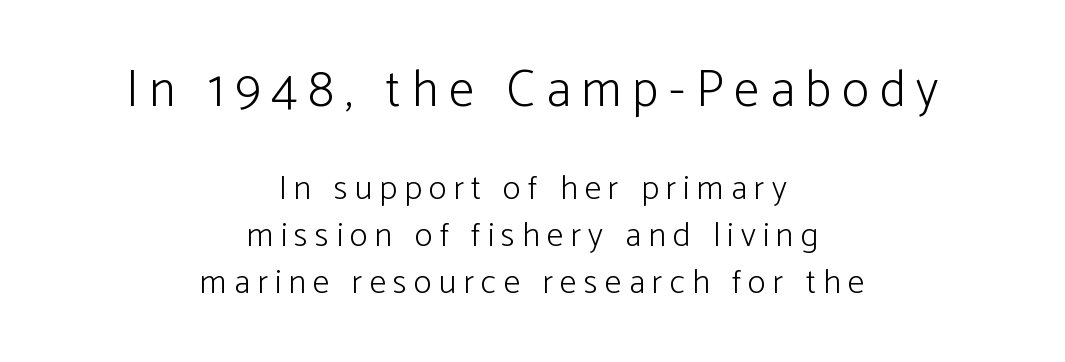
Stem width sits at or under what a default text font uses. Does the lettering tilt? It doesn't — this is upright. Is the lower block the larger one? No — the upper block carries the bigger type. Tracking here is generous; glyphs stand well apart from one another. The passage shown is not underscored anywhere.
